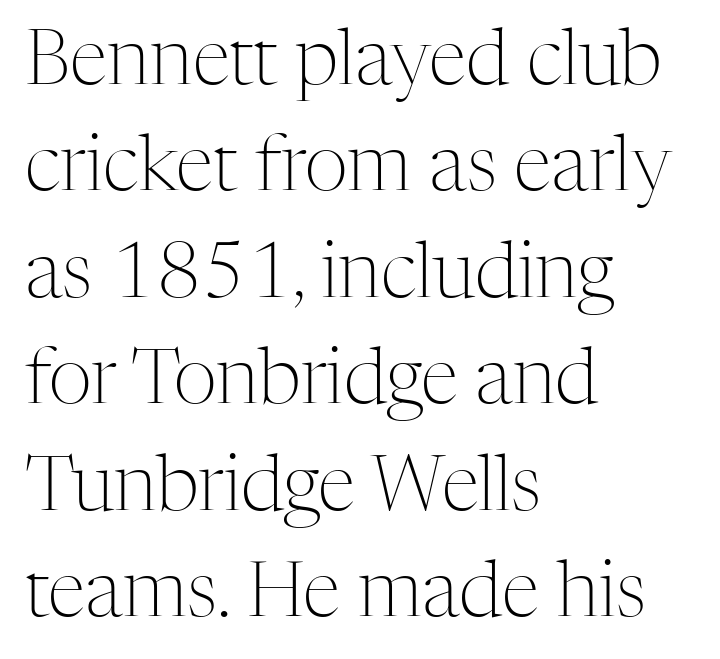
The image shows 76 px light serif type, upright; set left-aligned, normal line spacing (1.4x), normal letter spacing, not underlined; medium stroke contrast and a medium x-height.
